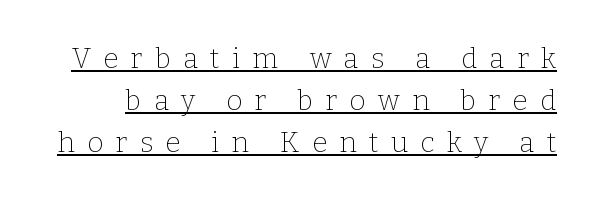
Designer's note — italics off, roman on. The letters carry serifs — small finishing strokes at the ends of their stems. Does a line run under the words? Yes, clearly. A typesetter would call this heavily tracked-out type. The characters are drawn with everyday or finer stroke widths.
